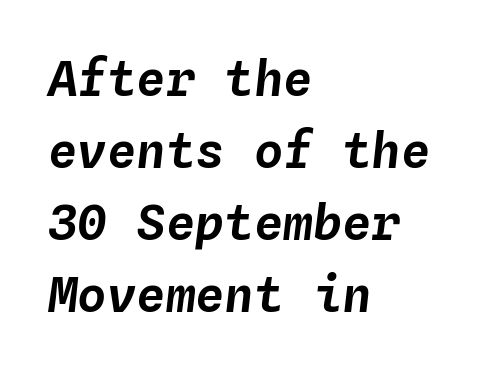
Q: Is the text italic (slanted)? A: Yes, it leans right by about 4 degrees.
Q: Is the text underlined? A: No.
Q: How is the paragraph aligned? A: Left-aligned.
Q: Is the spacing between letters normal or unusually wide? A: Normal.
Q: Is the spacing between lines tight, normal or loose? A: Normal.
Q: Width (condensed, normal, or wide)? A: Normal.
Q: Stroke contrast? A: Low.
Q: x-height? A: Medium.
Q: Monospaced? A: Yes.
